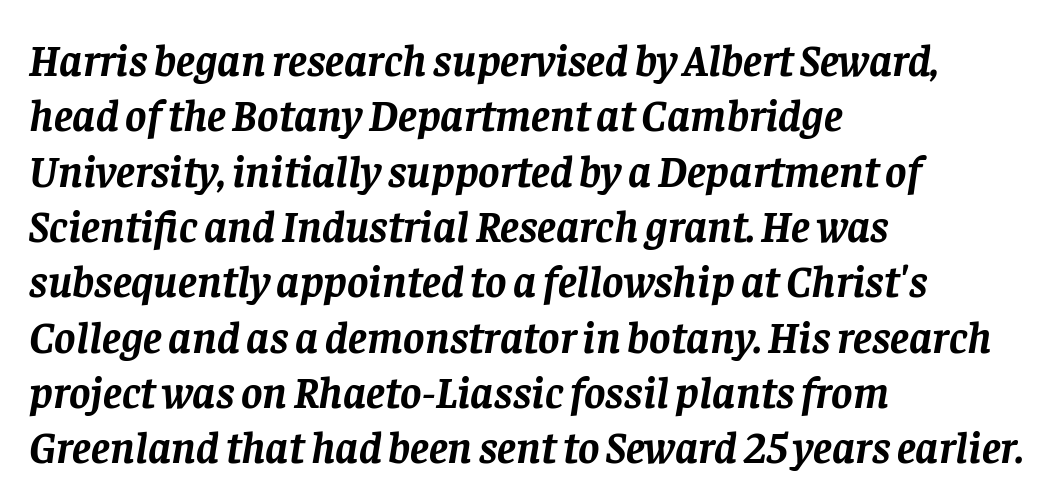
{"serif": "yes", "italic": "yes", "lean": "right", "slant_degrees": 8, "bold": "yes", "weight": "semibold", "width": "normal", "stroke_contrast": "low", "x_height": "large", "monospaced": "no", "underline": "no", "align": "left", "line_spacing_ratio": 1.23, "letter_spacing": "normal", "letter_spacing_em": 0.0, "glyph_px": 45}
